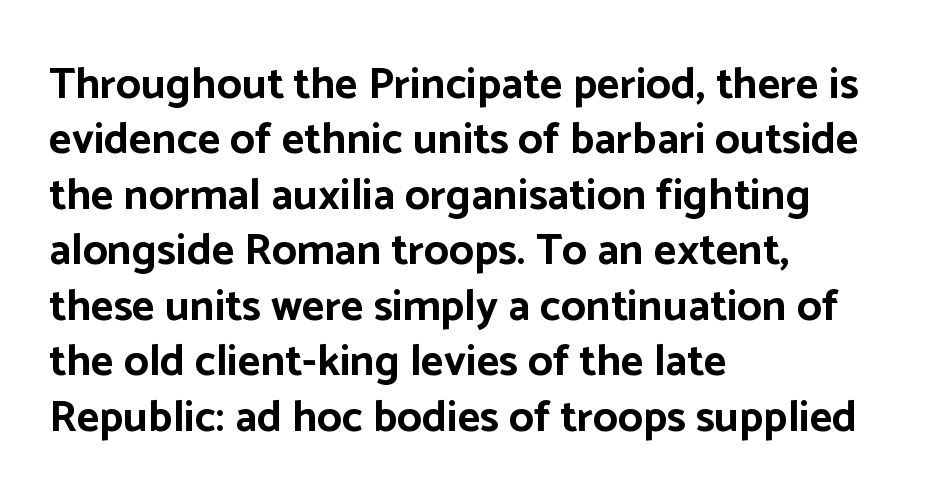
The image shows 44 px bold sans-serif type, upright; set left-aligned, normal line spacing (1.26x), normal letter spacing, not underlined; low stroke contrast and a medium x-height.
